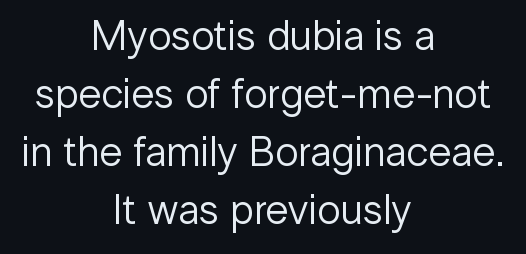
{"serif": "no", "italic": "no", "bold": "no", "weight": "regular", "width": "normal", "stroke_contrast": "low", "x_height": "medium", "monospaced": "no", "underline": "no", "align": "center", "line_spacing": "normal", "line_spacing_ratio": 1.38, "letter_spacing": "normal", "letter_spacing_em": 0.0, "glyph_px": 42}
